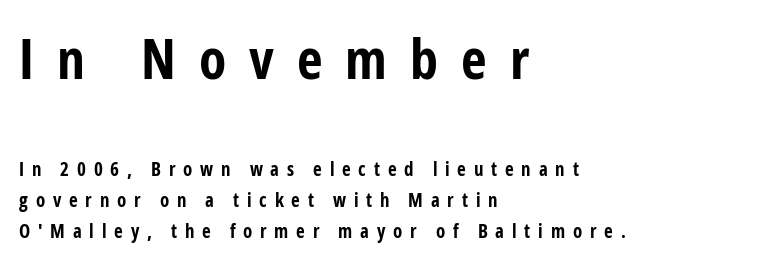
Q: Is the text bold? A: Yes.
Q: Is the text italic (slanted)? A: No, it is upright.
Q: Is the typeface a serif or a sans-serif typeface? A: Sans-serif.
Q: Is the text underlined? A: No.
Q: How is the paragraph aligned? A: Left-aligned.
Q: Is the spacing between letters normal or unusually wide? A: Unusually wide.
Q: Is the spacing between lines tight, normal or loose? A: Normal.
Q: Which block of text is set in a larger size, the first (top) or the second (bottom)? A: The first (top) one.
Q: Width (condensed, normal, or wide)? A: Condensed.
Q: Stroke contrast? A: Low.
Q: x-height? A: Medium.
Q: Monospaced? A: No.
